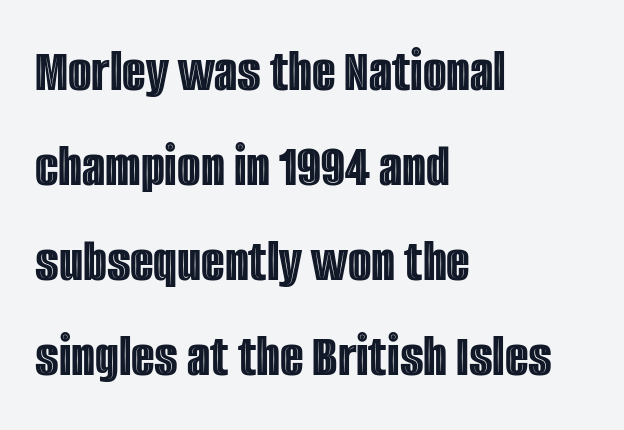
{"italic": "no", "width": "condensed", "x_height": "large", "monospaced": "no", "underline": "no", "align": "left", "line_spacing": "normal", "line_spacing_ratio": 1.56, "letter_spacing": "normal", "letter_spacing_em": 0.0, "glyph_px": 61}
